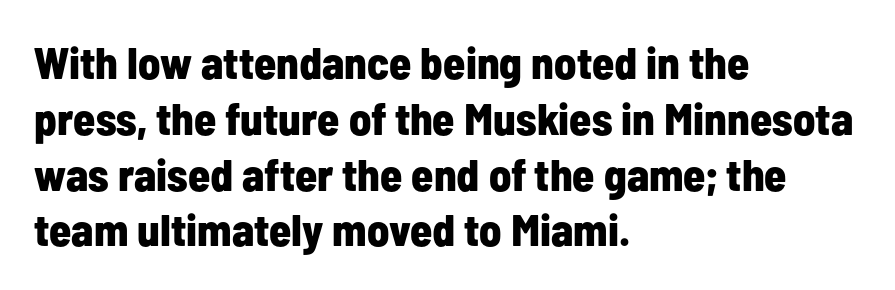
The letters stand upright; this is a roman face. Think of a printed novel: that variable character pitch is what you see here. Unmarked baselines from the first word to the last. No feet cap the strokes, marking this as sans-serif type.
